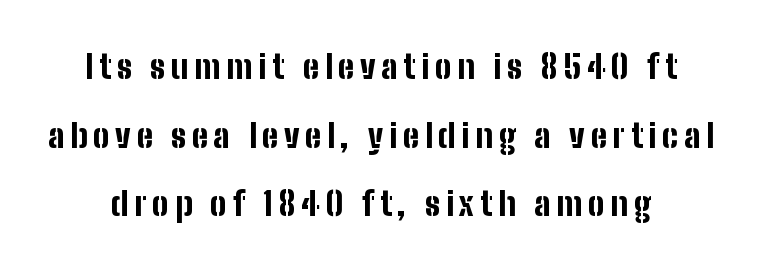
Q: Is the text bold? A: Yes.
Q: Is the text italic (slanted)? A: No, it is upright.
Q: Is the typeface a serif or a sans-serif typeface? A: Sans-serif.
Q: Is the text underlined? A: No.
Q: Is the spacing between lines tight, normal or loose? A: Loose.
Q: Width (condensed, normal, or wide)? A: Condensed.
Q: Stroke contrast? A: Low.
Q: x-height? A: Medium.
Q: Monospaced? A: No.
